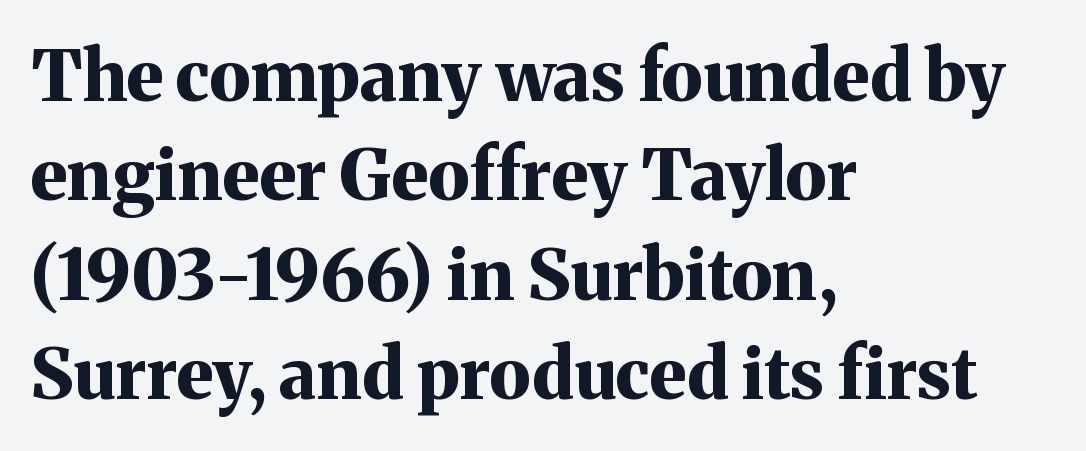
The baseline area is clear. Compared with typical paragraphs, the rows here are spaced about the same. These lines were composed using upright roman letters. I'd describe the lettering as bold — thick and assertive.
